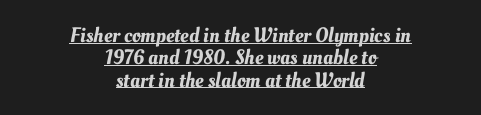
{"underline": "yes", "align": "center", "line_spacing": "tight", "line_spacing_ratio": 1.06, "letter_spacing": "normal", "letter_spacing_em": 0.0, "glyph_px": 21}
